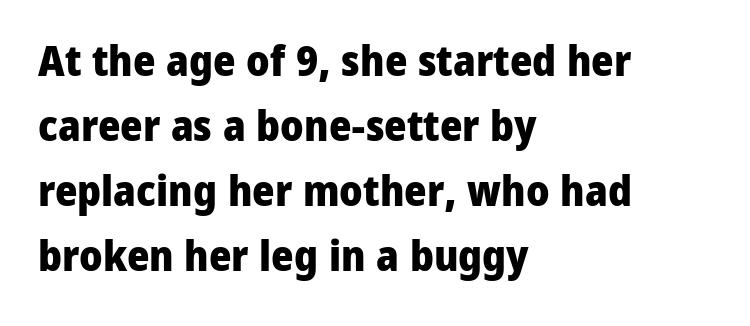
The image shows 43 px heavy sans-serif type, upright; set left-aligned, normal line spacing (1.51x), normal letter spacing, not underlined; low stroke contrast and a medium x-height.
